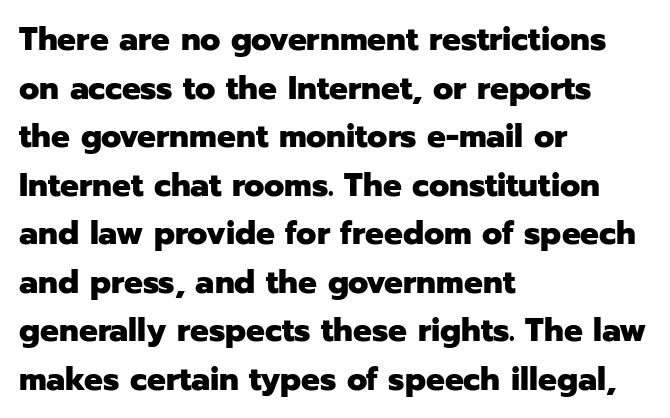
The image shows 33 px heavy sans-serif type, upright; set left-aligned, normal line spacing (1.47x), normal letter spacing, not underlined; low stroke contrast and a medium x-height.
